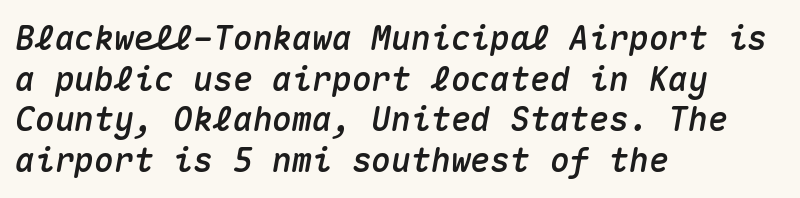
The image shows 33 px text type, italic (leaning right), monospaced; set left-aligned, line spacing 1.23x, normal letter spacing, not underlined; medium stroke contrast and a medium x-height.
